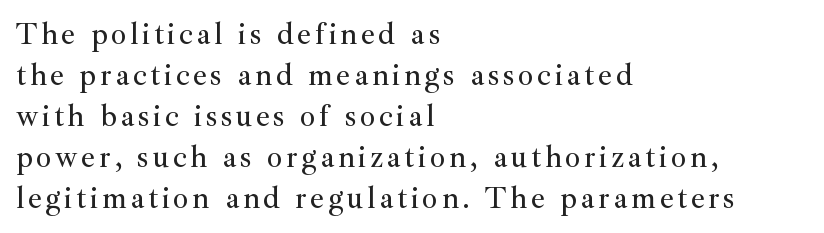
{"serif": "yes", "italic": "no", "width": "normal", "stroke_contrast": "medium", "x_height": "small", "monospaced": "no", "underline": "no", "align": "left", "line_spacing": "normal", "line_spacing_ratio": 1.32, "glyph_px": 31}
